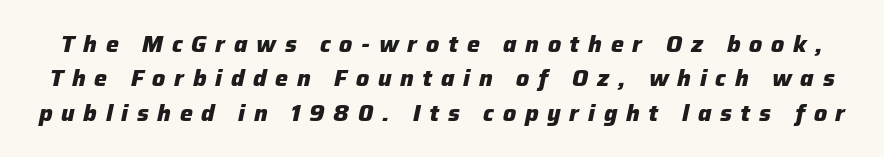
{"italic": "yes", "lean": "right", "slant_degrees": 12, "bold": "yes", "underline": "no", "line_spacing": "normal", "line_spacing_ratio": 1.49, "letter_spacing": "wide", "letter_spacing_em": 0.38, "glyph_px": 23}
